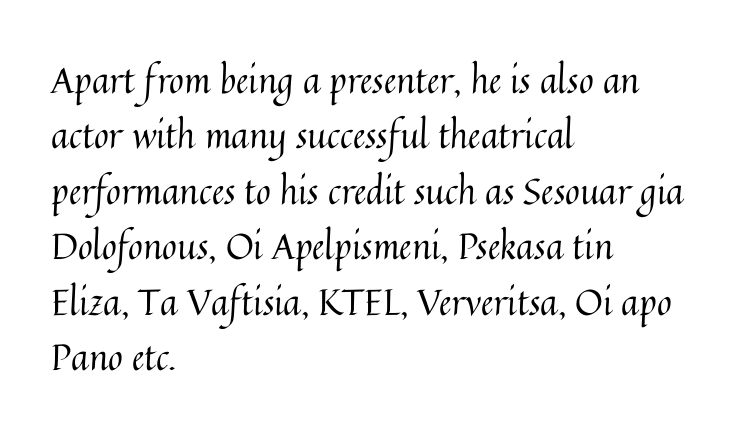
Q: Is the text bold? A: No.
Q: Is the text underlined? A: No.
Q: How is the paragraph aligned? A: Left-aligned.
Q: Is the spacing between letters normal or unusually wide? A: Normal.
Q: Is the spacing between lines tight, normal or loose? A: Normal.
Q: Width (condensed, normal, or wide)? A: Normal.
Q: Stroke contrast? A: Medium.
Q: x-height? A: Medium.
Q: Monospaced? A: No.
